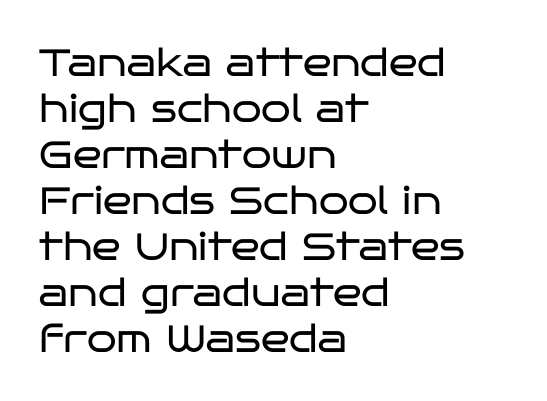
Q: Is the text bold? A: No.
Q: Is the text italic (slanted)? A: No, it is upright.
Q: Is the typeface a serif or a sans-serif typeface? A: Sans-serif.
Q: Is the text underlined? A: No.
Q: How is the paragraph aligned? A: Left-aligned.
Q: Is the spacing between letters normal or unusually wide? A: Normal.
Q: Width (condensed, normal, or wide)? A: Wide.
Q: Stroke contrast? A: Low.
Q: x-height? A: Large.
Q: Monospaced? A: No.
